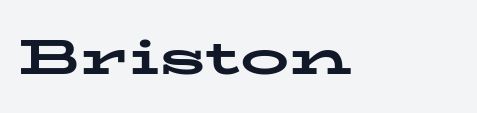
Q: Is the text bold? A: Yes.
Q: Is the text italic (slanted)? A: No, it is upright.
Q: Is the typeface a serif or a sans-serif typeface? A: Serif.
Q: Is the text underlined? A: No.
Q: Is the spacing between letters normal or unusually wide? A: Normal.
Q: Width (condensed, normal, or wide)? A: Wide.
Q: Stroke contrast? A: Low.
Q: x-height? A: Medium.
Q: Monospaced? A: No.
